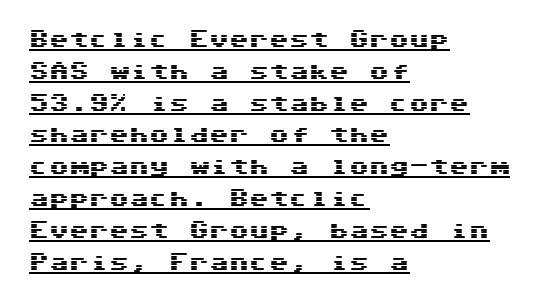
Q: Is the text italic (slanted)? A: No, it is upright.
Q: Is the text underlined? A: Yes.
Q: How is the paragraph aligned? A: Left-aligned.
Q: Is the spacing between letters normal or unusually wide? A: Normal.
Q: Is the spacing between lines tight, normal or loose? A: Normal.
